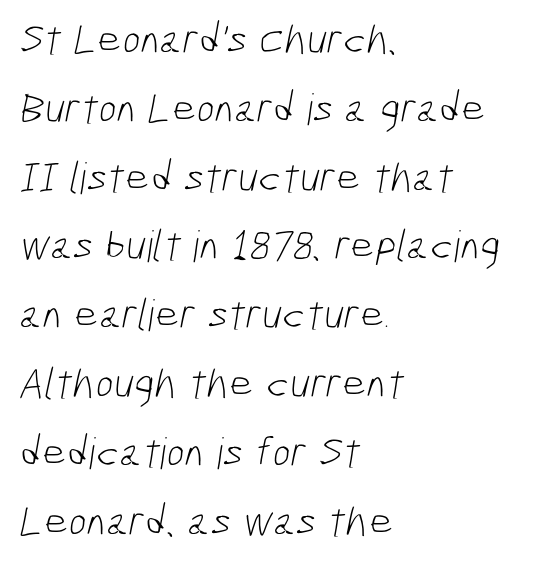
The image shows 43 px light, condensed sans-serif type; set left-aligned, normal line spacing (1.6x), normal letter spacing, not underlined; low stroke contrast and a medium x-height.
